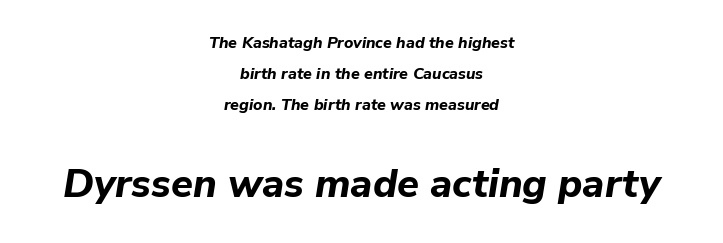
Tracking here is standard; glyphs follow each other at the usual distance. Honestly, the rows look like they've been pulled way apart. In CSS terms this would be text-align: center. Strokes here are thick enough to call this a true bold. Underline: absent.
